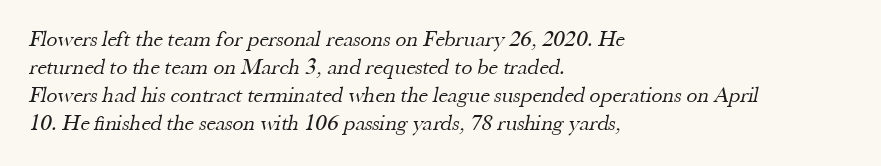
The image shows 22 px text type; set left-aligned, normal line spacing (1.27x), normal letter spacing, not underlined.
